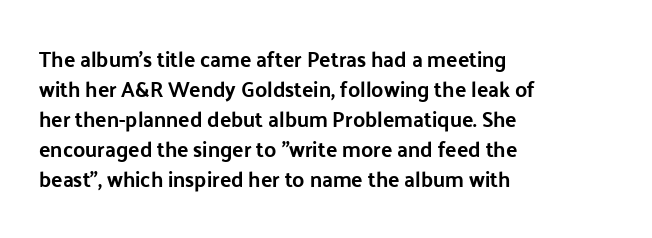
{"italic": "no", "bold": "yes", "underline": "no", "align": "left", "line_spacing": "normal", "line_spacing_ratio": 1.43, "letter_spacing": "normal", "letter_spacing_em": 0.0, "glyph_px": 21}
